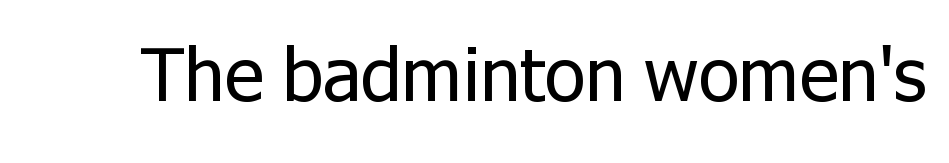
Q: Is the text bold? A: No.
Q: Is the text italic (slanted)? A: No, it is upright.
Q: Is the typeface a serif or a sans-serif typeface? A: Sans-serif.
Q: Is the text underlined? A: No.
Q: Is the spacing between letters normal or unusually wide? A: Normal.
Q: Width (condensed, normal, or wide)? A: Normal.
Q: Stroke contrast? A: Low.
Q: x-height? A: Medium.
Q: Monospaced? A: No.
